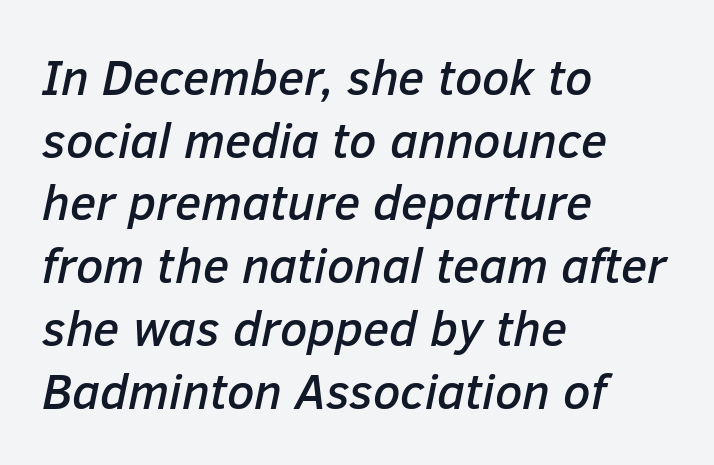
Proportional: the letters do not fall into vertical columns. The baseline area is clear. Nobody touched the tracking dial on this one. The lines in this sample share a left origin and differ only in where they stop. The rendering applies a slant to the glyphs. These lines sit exactly where default settings would place them.
